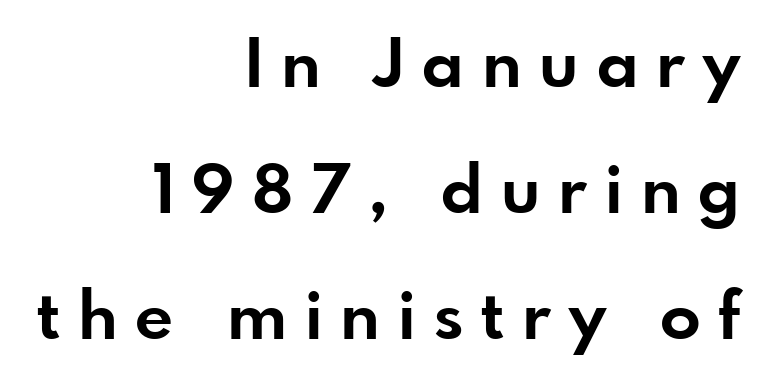
The image shows 67 px bold sans-serif type, upright; set right-aligned, line spacing 1.88x, unusually wide letter spacing (+0.27 em), not underlined; low stroke contrast and a small x-height.
